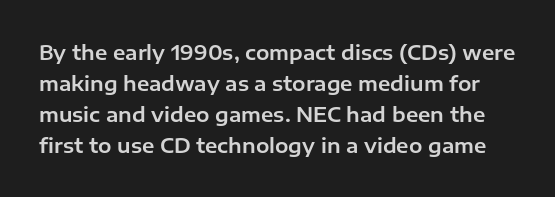
Q: Is the text italic (slanted)? A: No, it is upright.
Q: Is the text underlined? A: No.
Q: Is the spacing between letters normal or unusually wide? A: Normal.
Q: Is the spacing between lines tight, normal or loose? A: Normal.
